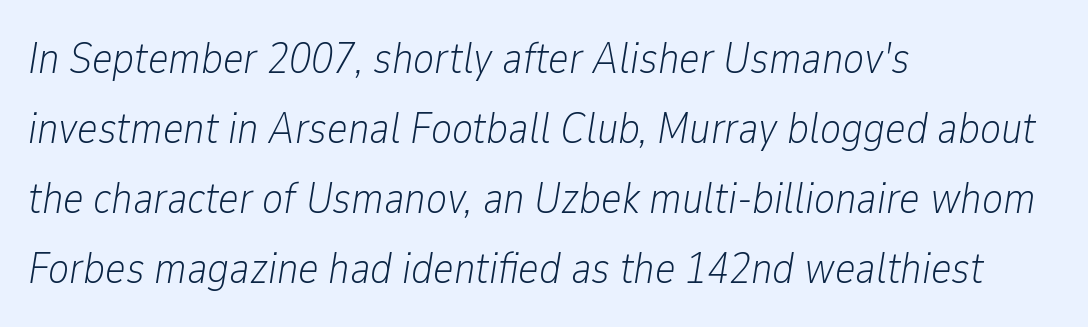
{"italic": "yes", "lean": "right", "slant_degrees": 9, "bold": "no", "weight": "light", "width": "condensed", "stroke_contrast": "low", "x_height": "medium", "monospaced": "no", "underline": "no", "align": "left", "line_spacing": "normal", "line_spacing_ratio": 1.59, "letter_spacing": "normal", "letter_spacing_em": 0.0, "glyph_px": 44}
